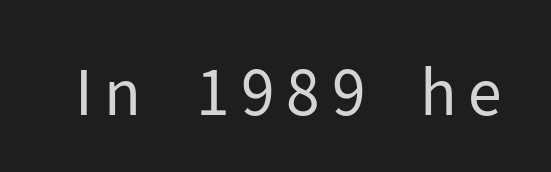
Q: Is the text bold? A: No.
Q: Is the text italic (slanted)? A: No, it is upright.
Q: Is the typeface a serif or a sans-serif typeface? A: Sans-serif.
Q: Is the text underlined? A: No.
Q: Width (condensed, normal, or wide)? A: Normal.
Q: Stroke contrast? A: Low.
Q: x-height? A: Medium.
Q: Monospaced? A: No.
